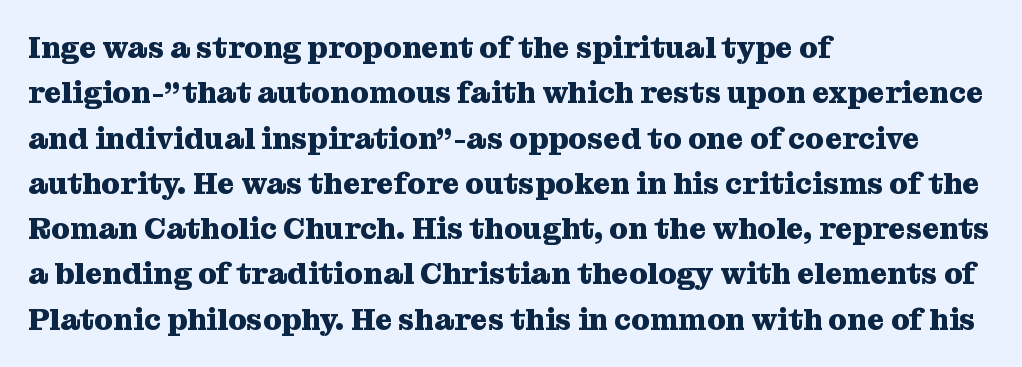
The gap between lines stays unmarked. Each line starts at the same left margin while the right side varies. The font is running at its bold setting. Observe the ordinary spacing: letters are neighbours, not strangers. This is serif lettering, the kind often seen in printed books.
